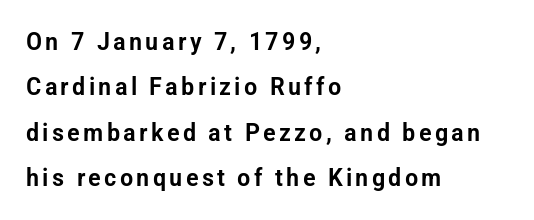
Q: Is the text italic (slanted)? A: No, it is upright.
Q: Is the text underlined? A: No.
Q: How is the paragraph aligned? A: Left-aligned.
